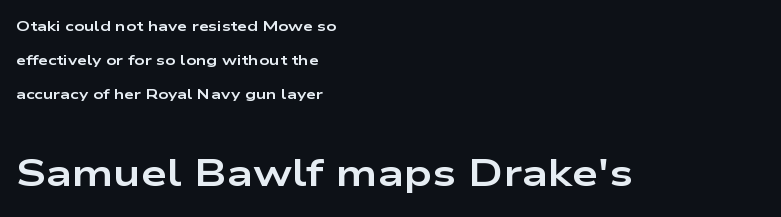
Q: Is the text bold? A: Yes.
Q: Is the text italic (slanted)? A: No, it is upright.
Q: Is the typeface a serif or a sans-serif typeface? A: Sans-serif.
Q: Is the text underlined? A: No.
Q: How is the paragraph aligned? A: Left-aligned.
Q: Is the spacing between letters normal or unusually wide? A: Normal.
Q: Is the spacing between lines tight, normal or loose? A: Loose.
Q: Which block of text is set in a larger size, the first (top) or the second (bottom)? A: The second (bottom) one.
Q: Width (condensed, normal, or wide)? A: Wide.
Q: Stroke contrast? A: Low.
Q: x-height? A: Medium.
Q: Monospaced? A: No.
